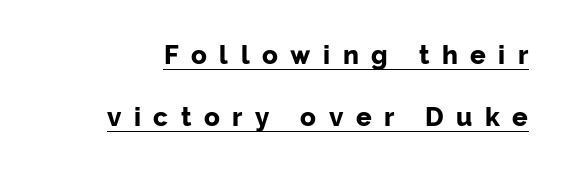
How would I describe the line gaps? Wide and relaxed. Heft: maximum for text — a bold. Honestly, the letter spacing is so wide it's the main thing you notice. Somebody hit Ctrl+U on this one — the words are underlined. Posture: upright roman.
